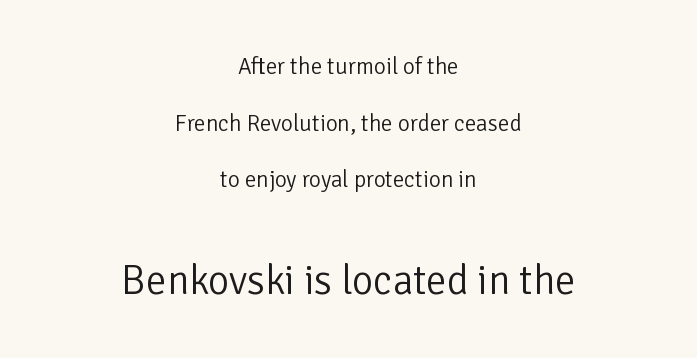
{"serif": "no", "italic": "no", "bold": "no", "weight": "light", "width": "normal", "stroke_contrast": "low", "x_height": "medium", "monospaced": "no", "underline": "no", "align": "center", "line_spacing": "loose", "line_spacing_ratio": 2.46, "letter_spacing": "normal", "letter_spacing_em": 0.0, "larger_block": "second", "size_ratio": 1.78, "glyph_px": 41}
